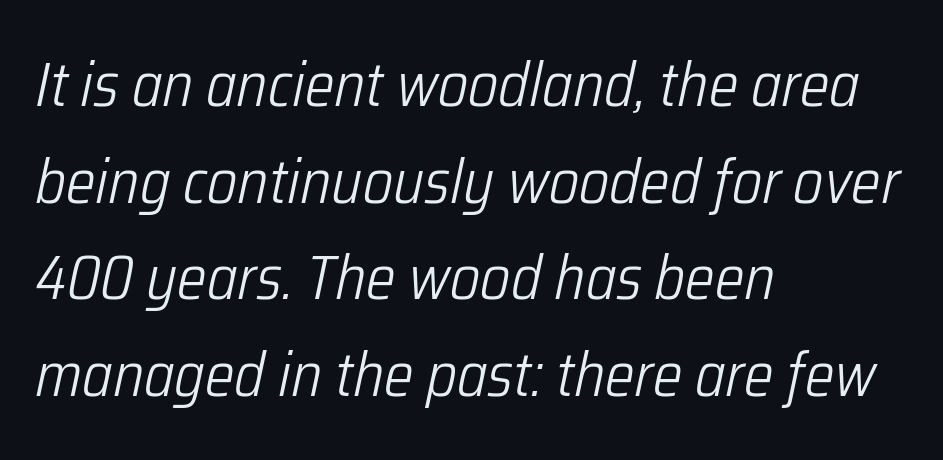
Is the type heavy? It reads as light-to-regular instead. Just letters on the line, the space beneath them empty. Is this a fixed-width face? No — the glyphs have proportional, varying widths. The line texture is even and compact thanks to regular tracking.
